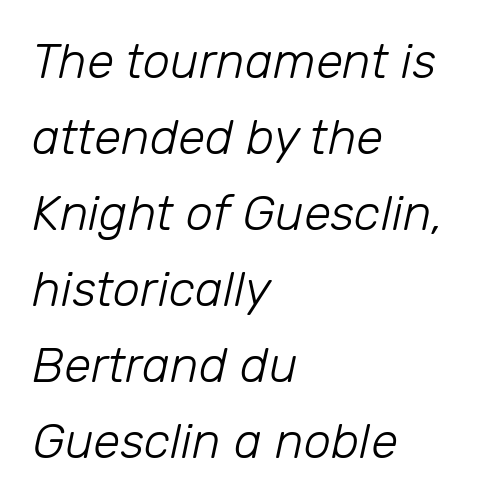
The font sits on the lighter half of the weight spectrum, regular included. Designer's note — italics engaged. Students, note that the glyphs here touch the page at normal intervals. A typesetter would call this proportional, since set widths differ per character. Glance below the letters and you will spot only blank space.
